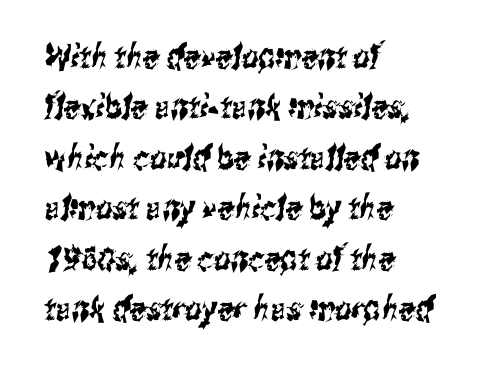
The area under the type is left untouched. In terms of letterspacing, this is plain default setting. A typesetter would call this leading conventional body-copy spacing. Think of a printed novel: that variable character pitch is what you see here. A sans-serif font was chosen for this passage.
